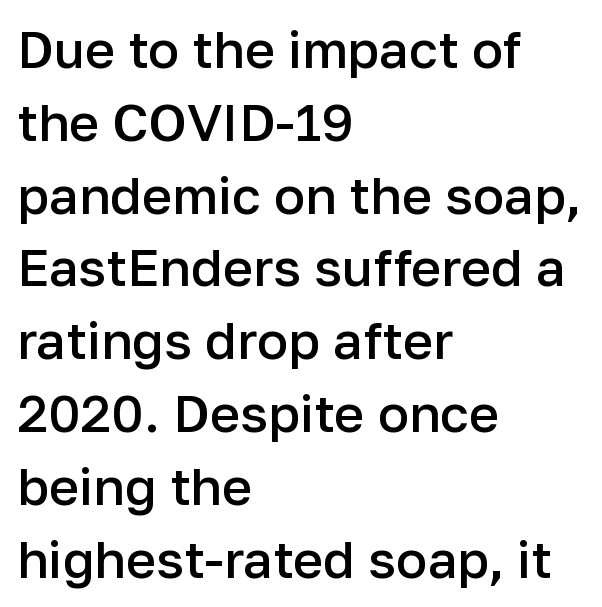
The space between consecutive lines is moderate. The characters look somewhat weighty, a semibold short of true bold. Standard letterfit; no display-style spreading of the glyphs. When letters stand straight like this, we call the style roman or upright. Words float on clear page, feet unadorned. The compositor pushed each line to the left boundary.
